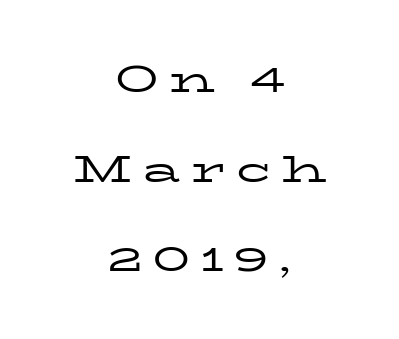
Is this a fixed-width face? No — the glyphs have proportional, varying widths. The compositor balanced each line on the midline. These lines are composed in type with serifs. Baseline-to-baseline distance is far greater than the letter height.
